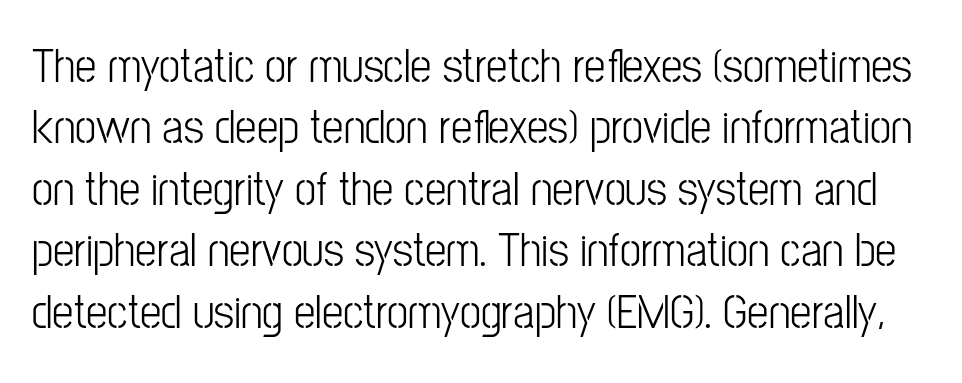
{"serif": "no", "italic": "no", "width": "condensed", "stroke_contrast": "low", "x_height": "medium", "monospaced": "no", "underline": "no", "line_spacing": "normal", "line_spacing_ratio": 1.28, "letter_spacing": "normal", "letter_spacing_em": 0.0, "glyph_px": 48}
